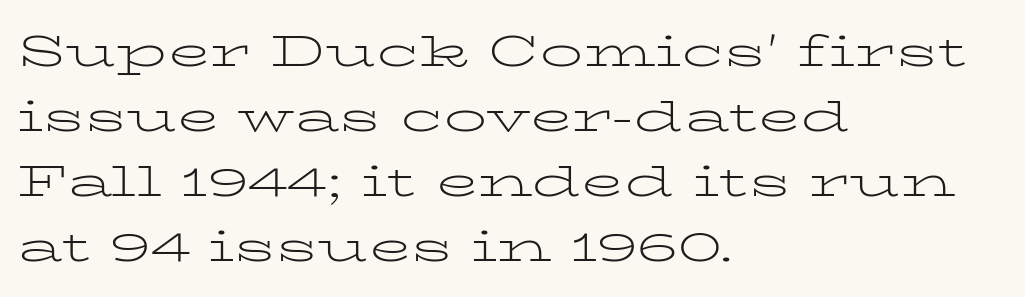
{"serif": "yes", "italic": "no", "bold": "no", "weight": "light", "width": "wide", "stroke_contrast": "low", "x_height": "medium", "monospaced": "no", "underline": "no", "align": "left", "line_spacing": "normal", "line_spacing_ratio": 1.51, "letter_spacing": "normal", "letter_spacing_em": 0.0, "glyph_px": 43}
